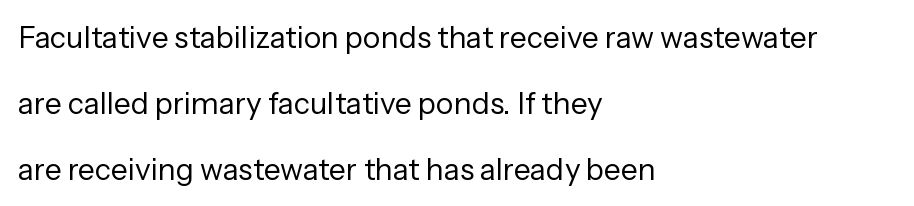
Q: Is the text bold? A: No.
Q: Is the text italic (slanted)? A: No, it is upright.
Q: Is the typeface a serif or a sans-serif typeface? A: Sans-serif.
Q: Is the text underlined? A: No.
Q: How is the paragraph aligned? A: Left-aligned.
Q: Is the spacing between letters normal or unusually wide? A: Normal.
Q: Is the spacing between lines tight, normal or loose? A: Loose.
Q: Width (condensed, normal, or wide)? A: Normal.
Q: Stroke contrast? A: Low.
Q: x-height? A: Medium.
Q: Monospaced? A: No.
